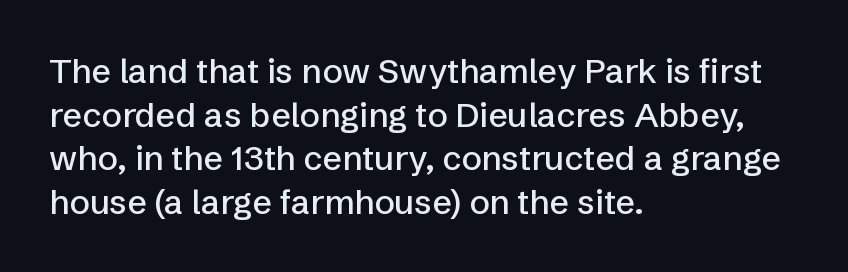
The image shows 34 px sans-serif type, upright; set left-aligned, normal line spacing (1.28x), normal letter spacing, not underlined; low stroke contrast and a medium x-height.
